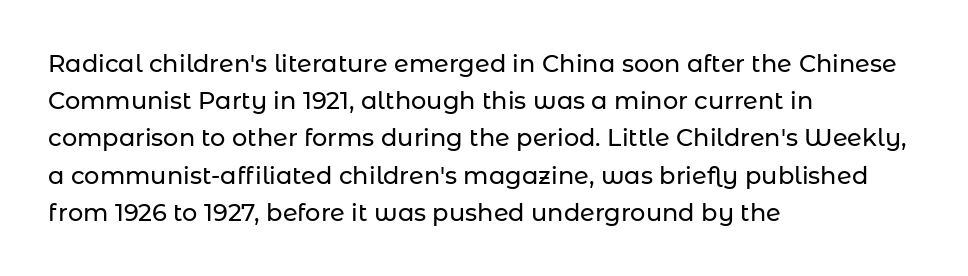
{"italic": "no", "underline": "no", "align": "left", "line_spacing": "normal", "line_spacing_ratio": 1.55, "letter_spacing": "normal", "letter_spacing_em": 0.0, "glyph_px": 24}
